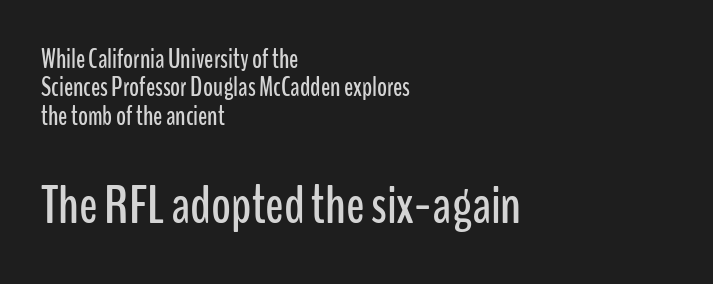
The image shows 54 px condensed sans-serif type, upright; set left-aligned, tight line spacing (1.05x), normal letter spacing, not underlined; the second (bottom) block is 2.0x larger; low stroke contrast and a medium x-height.
